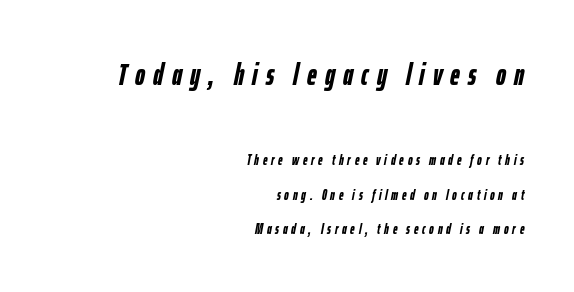
The passage shown begins with its larger block and ends with its smaller one. Stroke thickness is high; the sample reads as a true bold. Is the type slanted? Yes — the strokes lean at a clear angle. Proportional: the letters do not fall into vertical columns. If you drew a ruler down the right edge, every line would touch it. Horizontal bands of white between lines are thick stripes.
